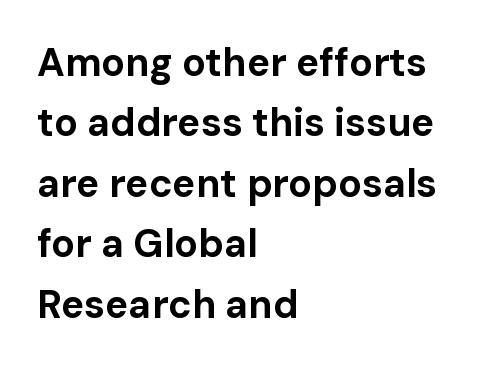
Weight check: bold — yes, fully. The passage shown is not underscored anywhere. Leading: standard. The typesetter chose a ragged-right arrangement here.
